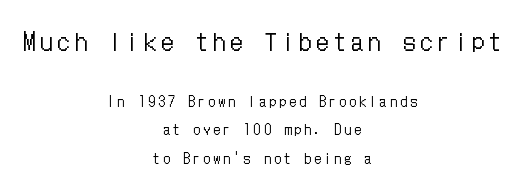
{"italic": "no", "bold": "no", "underline": "no", "align": "center", "line_spacing": "loose", "line_spacing_ratio": 2.03, "letter_spacing": "wide", "letter_spacing_em": 0.22, "larger_block": "first", "size_ratio": 1.71, "glyph_px": 24}
